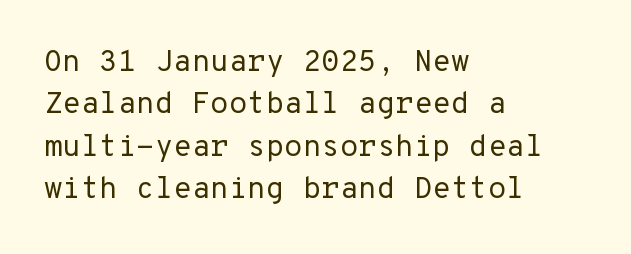
{"serif": "no", "italic": "no", "bold": "no", "weight": "regular", "width": "normal", "stroke_contrast": "low", "x_height": "medium", "monospaced": "yes", "underline": "no", "align": "left", "line_spacing": "normal", "line_spacing_ratio": 1.41, "letter_spacing": "normal", "letter_spacing_em": 0.0, "glyph_px": 30}
